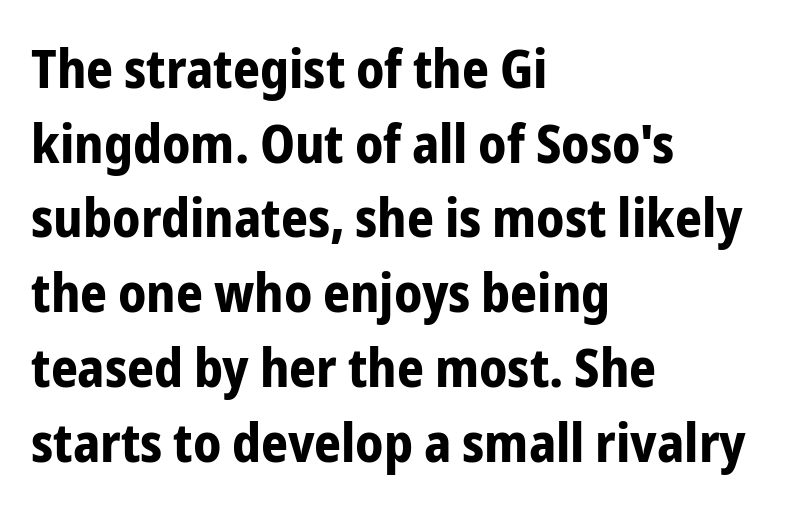
Q: Is the text bold? A: Yes.
Q: Is the text italic (slanted)? A: No, it is upright.
Q: Is the typeface a serif or a sans-serif typeface? A: Sans-serif.
Q: Is the text underlined? A: No.
Q: How is the paragraph aligned? A: Left-aligned.
Q: Is the spacing between letters normal or unusually wide? A: Normal.
Q: Is the spacing between lines tight, normal or loose? A: Normal.
Q: Width (condensed, normal, or wide)? A: Condensed.
Q: Stroke contrast? A: Low.
Q: x-height? A: Medium.
Q: Monospaced? A: No.
